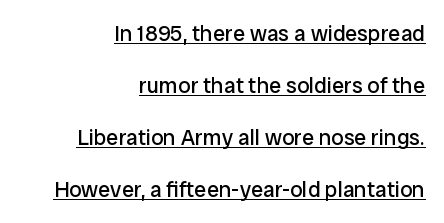
Decoration check: the copy is underlined. Style check: upright. The tracking reads as untouched default to a designer's eye. Vertical stems look standard width or narrower in stroke. Horizontal alignment here is rightward, an uncommon choice for prose. One glance says open: line gaps are wider than usual.
